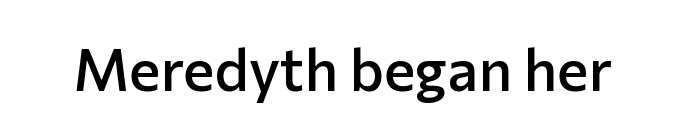
Q: Is the text bold? A: Semi-bold.
Q: Is the text italic (slanted)? A: No, it is upright.
Q: Is the typeface a serif or a sans-serif typeface? A: Sans-serif.
Q: Is the text underlined? A: No.
Q: Is the spacing between letters normal or unusually wide? A: Normal.
Q: Width (condensed, normal, or wide)? A: Normal.
Q: Stroke contrast? A: Low.
Q: x-height? A: Medium.
Q: Monospaced? A: No.
